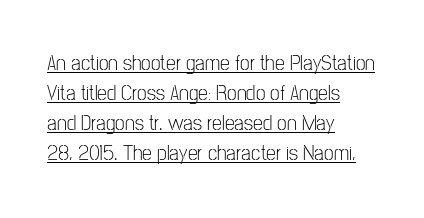
The image shows 22 px text type, upright; set left-aligned, normal line spacing (1.36x), normal letter spacing, underlined.
